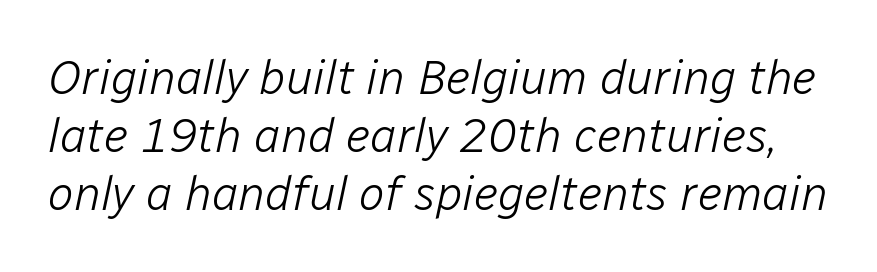
The image shows 48 px light type, italic (leaning right); set line spacing 1.21x, normal letter spacing, not underlined; low stroke contrast and a medium x-height.
